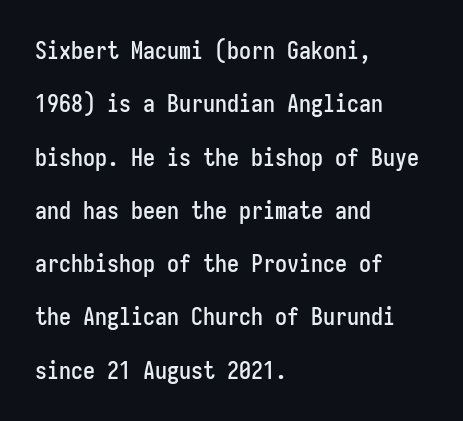
{"italic": "no", "underline": "no", "align": "left", "line_spacing": "loose", "line_spacing_ratio": 2.22, "letter_spacing": "normal", "letter_spacing_em": 0.0, "glyph_px": 24}
